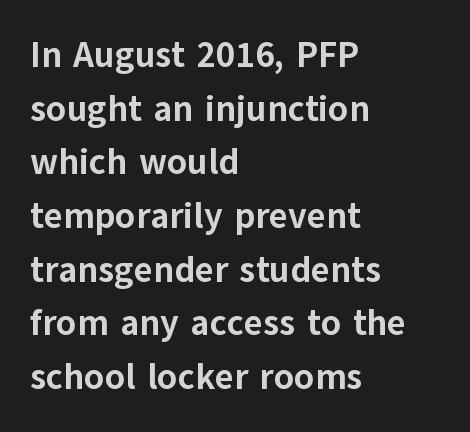
Compared with typical paragraphs, the rows here are spaced about the same. It's the straight-up-and-down kind of type. Each letter's strokes conclude bluntly, with no projecting serifs. Inter-character spacing is left at the font's built-in metrics.
